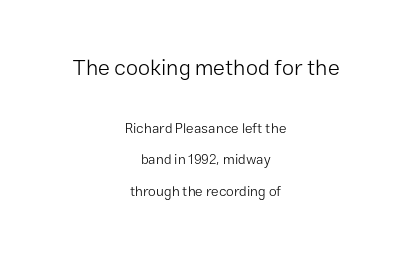
Q: Is the text bold? A: No.
Q: Is the text italic (slanted)? A: No, it is upright.
Q: Is the text underlined? A: No.
Q: How is the paragraph aligned? A: Centered.
Q: Is the spacing between letters normal or unusually wide? A: Normal.
Q: Is the spacing between lines tight, normal or loose? A: Loose.
Q: Which block of text is set in a larger size, the first (top) or the second (bottom)? A: The first (top) one.
